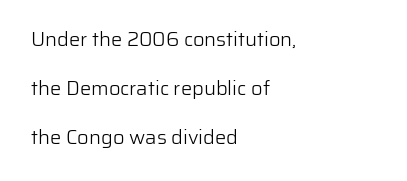
The image shows 20 px text type, upright; set left-aligned, loose line spacing (2.46x), normal letter spacing, not underlined.
